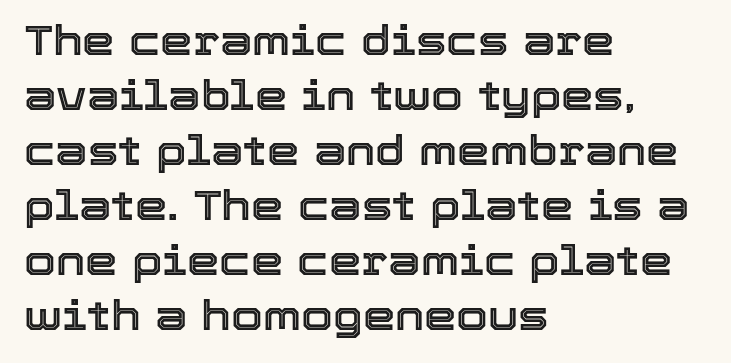
The image shows 41 px text type, upright; set left-aligned, normal line spacing (1.34x), normal letter spacing, not underlined; a medium x-height.
